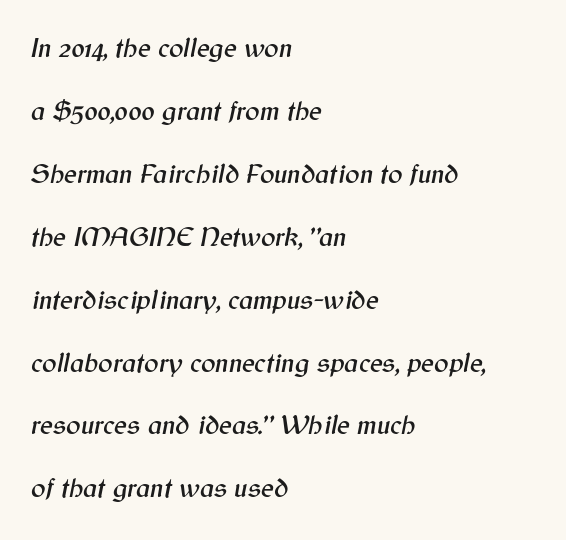
Q: Is the text italic (slanted)? A: Yes, it leans right by about 12 degrees.
Q: Is the text underlined? A: No.
Q: How is the paragraph aligned? A: Left-aligned.
Q: Is the spacing between letters normal or unusually wide? A: Normal.
Q: Is the spacing between lines tight, normal or loose? A: Loose.
